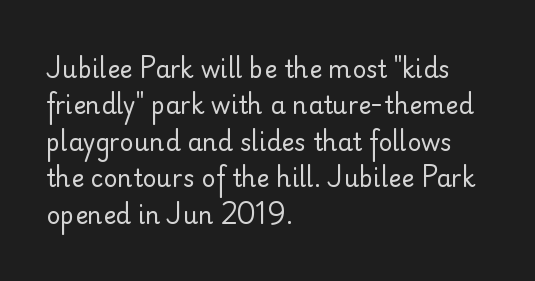
The foot of each line stays bare and open. These lines stack with their left ends in a neat column. Italic: no, the glyphs are upright roman. These lines sit exactly where default settings would place them.
